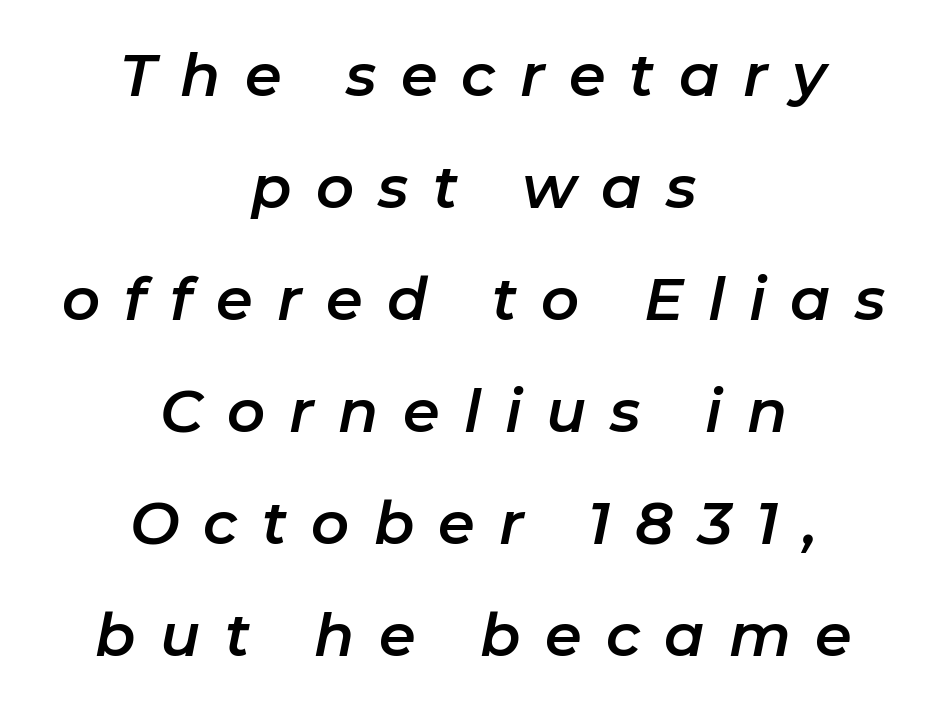
The letterforms stand isolated, each surrounded by extra space. Which margin do the lines hug? Neither — every line sits in the middle. Reading down the column, the eye jumps a long way to each next line. The string is rendered with underlining switched off. Characters are canted at an angle relative to the baseline's perpendicular.
